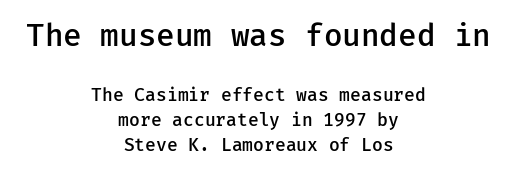
{"serif": "no", "italic": "no", "bold": "semi", "weight": "semibold", "width": "normal", "stroke_contrast": "low", "x_height": "medium", "underline": "no", "align": "center", "line_spacing": "normal", "line_spacing_ratio": 1.37, "letter_spacing": "normal", "letter_spacing_em": 0.0, "larger_block": "first", "size_ratio": 1.72, "glyph_px": 31}
